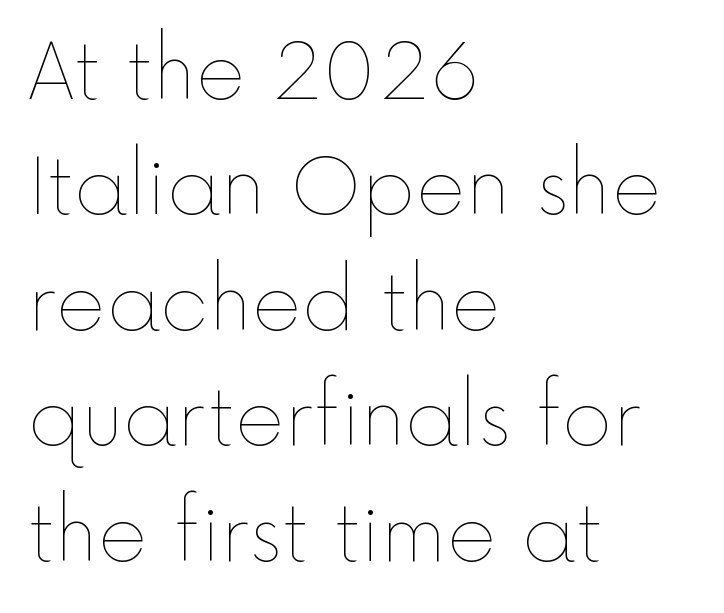
The image shows 77 px thin type, upright; set left-aligned, normal line spacing (1.5x), normal letter spacing, not underlined; a medium x-height.
